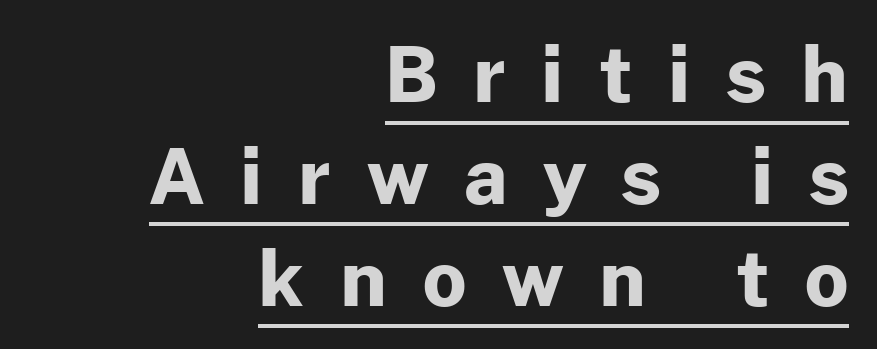
The rendering uses natural spacing where letterforms have individual widths. Vertically, the passage feels balanced, rows spaced as you'd expect. Loose tracking; the words dissolve into strings of separated letters. The letters stand straight up with perfectly vertical stems.
